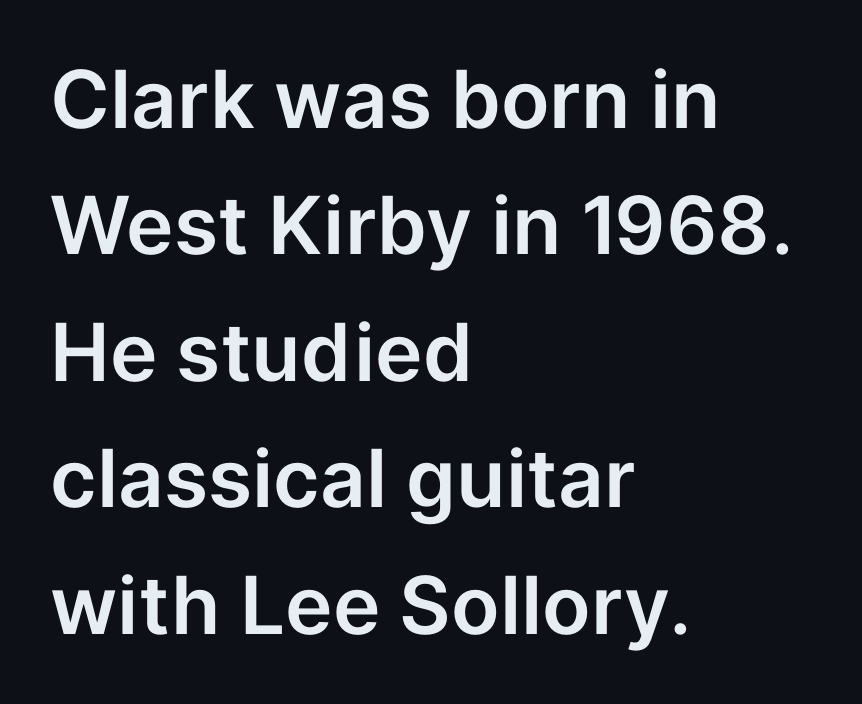
Q: Is the text italic (slanted)? A: No, it is upright.
Q: Is the typeface a serif or a sans-serif typeface? A: Sans-serif.
Q: Is the text underlined? A: No.
Q: How is the paragraph aligned? A: Left-aligned.
Q: Is the spacing between letters normal or unusually wide? A: Normal.
Q: Is the spacing between lines tight, normal or loose? A: Normal.
Q: Width (condensed, normal, or wide)? A: Normal.
Q: Stroke contrast? A: Low.
Q: x-height? A: Medium.
Q: Monospaced? A: No.
